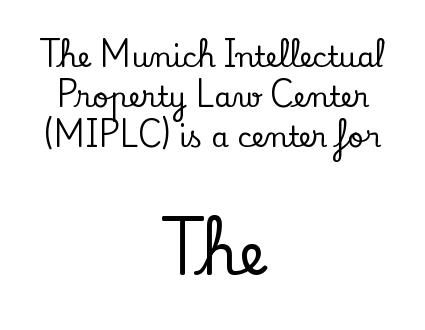
Q: Is the text italic (slanted)? A: No, it is upright.
Q: Is the text underlined? A: No.
Q: How is the paragraph aligned? A: Centered.
Q: Is the spacing between letters normal or unusually wide? A: Normal.
Q: Is the spacing between lines tight, normal or loose? A: Normal.
Q: Which block of text is set in a larger size, the first (top) or the second (bottom)? A: The second (bottom) one.
Q: Width (condensed, normal, or wide)? A: Normal.
Q: Stroke contrast? A: Low.
Q: x-height? A: Small.
Q: Monospaced? A: No.
